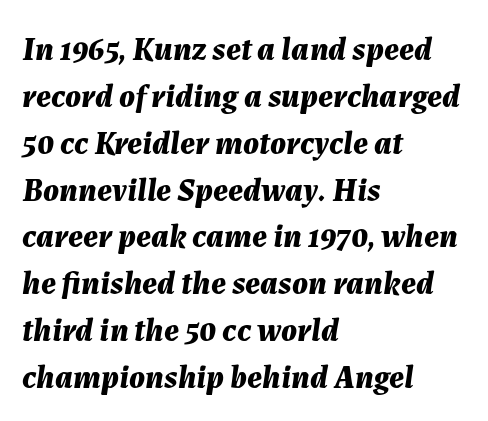
{"italic": "yes", "lean": "right", "slant_degrees": 7, "bold": "yes", "weight": "bold", "width": "normal", "stroke_contrast": "medium", "x_height": "medium", "monospaced": "no", "underline": "no", "align": "left", "line_spacing": "normal", "line_spacing_ratio": 1.42, "letter_spacing": "normal", "letter_spacing_em": 0.0, "glyph_px": 33}
